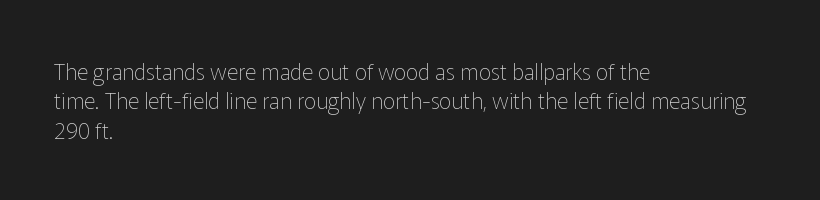
The image shows 22 px text type, upright; set left-aligned, normal line spacing (1.33x), normal letter spacing, not underlined.
